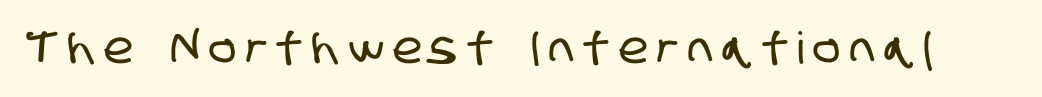
Nope, no serifs anywhere on these letters. Someone cranked the tracking dial way up on this one. Quick note: underline off. The letters advance in unequal steps, a hallmark of proportional type.
